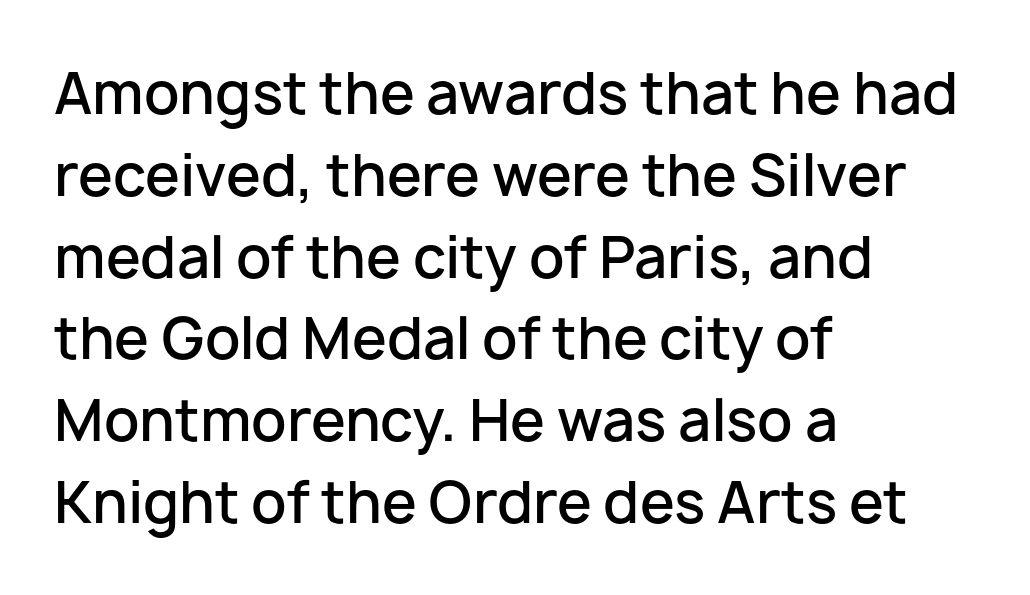
{"serif": "no", "italic": "no", "bold": "semi", "weight": "semibold", "width": "normal", "stroke_contrast": "low", "x_height": "medium", "monospaced": "no", "underline": "no", "align": "left", "line_spacing": "normal", "line_spacing_ratio": 1.46, "letter_spacing": "normal", "letter_spacing_em": 0.0, "glyph_px": 56}
